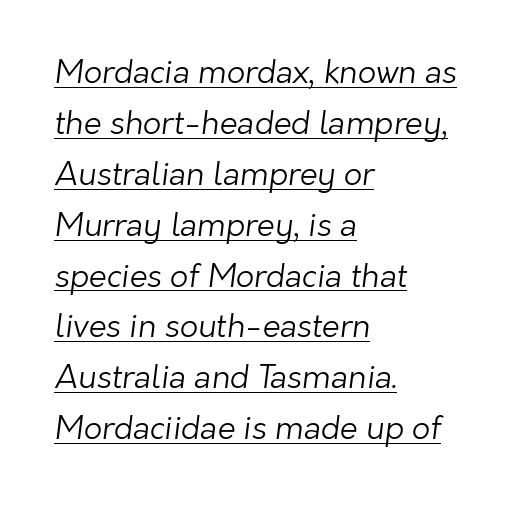
{"serif": "no", "bold": "no", "weight": "light", "width": "normal", "stroke_contrast": "low", "x_height": "medium", "monospaced": "no", "underline": "yes", "align": "left", "line_spacing": "normal", "line_spacing_ratio": 1.59, "letter_spacing": "normal", "letter_spacing_em": 0.0, "glyph_px": 32}
